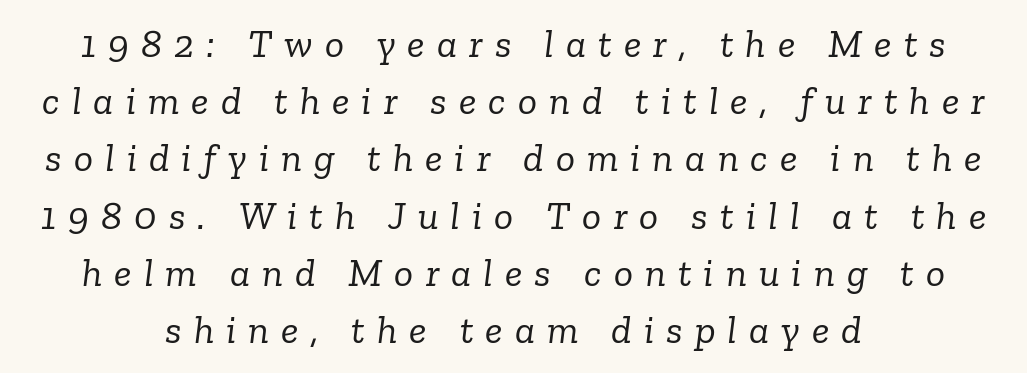
{"serif": "yes", "italic": "yes", "lean": "right", "slant_degrees": 6, "bold": "no", "weight": "light", "width": "normal", "stroke_contrast": "low", "x_height": "medium", "monospaced": "no", "underline": "no", "align": "center", "line_spacing": "normal", "line_spacing_ratio": 1.43, "letter_spacing": "wide", "letter_spacing_em": 0.3, "glyph_px": 40}
